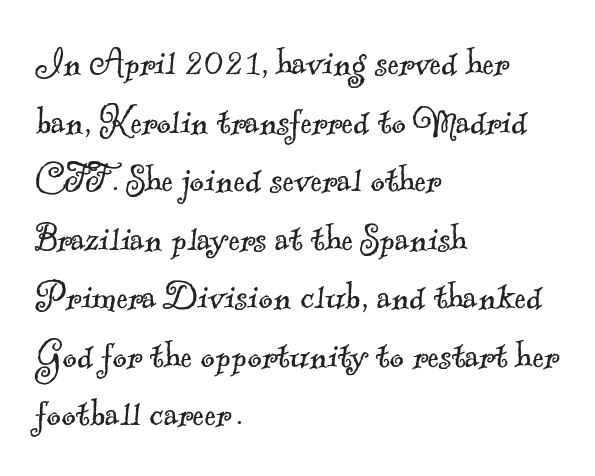
Q: Is the text bold? A: No.
Q: Is the typeface a serif or a sans-serif typeface? A: Serif.
Q: Is the text underlined? A: No.
Q: How is the paragraph aligned? A: Left-aligned.
Q: Is the spacing between letters normal or unusually wide? A: Normal.
Q: Is the spacing between lines tight, normal or loose? A: Normal.
Q: Width (condensed, normal, or wide)? A: Normal.
Q: x-height? A: Small.
Q: Monospaced? A: No.
